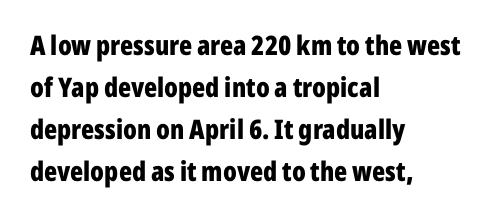
The face used here has the dense, thick strokes of a bold. Students, observe: this is what conventionally led text looks like. Notice how the stems are strictly vertical — no italics here. The setting favours the left margin, as ordinary paragraphs usually do.
